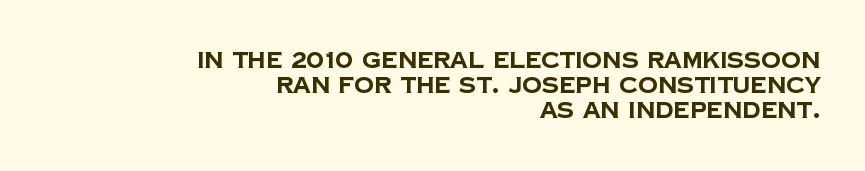
The image shows 22 px bold type; set right-aligned, tight line spacing (1.13x), normal letter spacing, not underlined.
